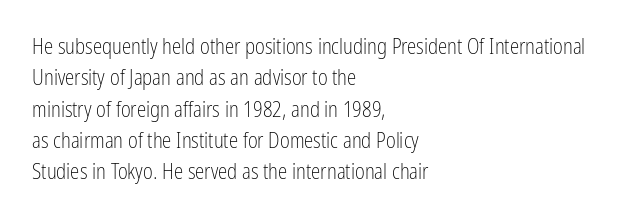
The image shows 21 px text type, upright; set left-aligned, normal line spacing (1.49x), normal letter spacing, not underlined.
